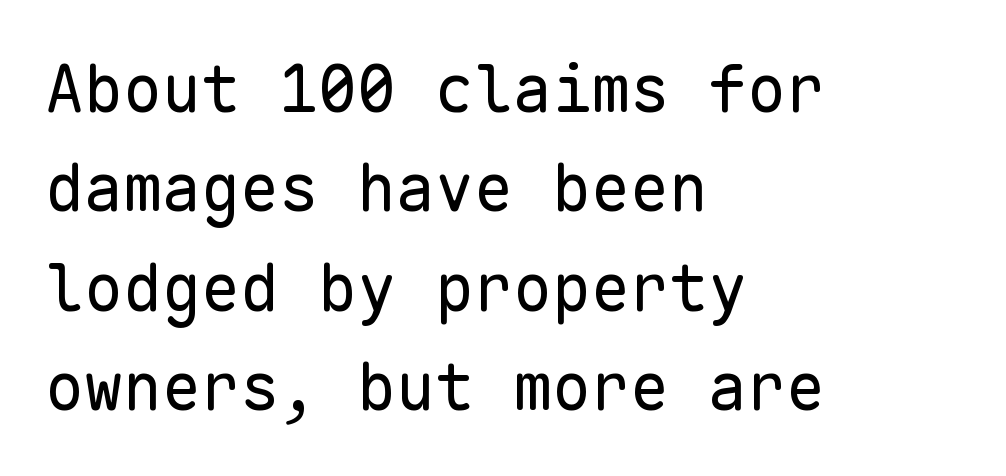
Q: Is the text bold? A: No.
Q: Is the text italic (slanted)? A: No, it is upright.
Q: Is the typeface a serif or a sans-serif typeface? A: Sans-serif.
Q: Is the text underlined? A: No.
Q: How is the paragraph aligned? A: Left-aligned.
Q: Is the spacing between letters normal or unusually wide? A: Normal.
Q: Is the spacing between lines tight, normal or loose? A: Normal.
Q: Width (condensed, normal, or wide)? A: Normal.
Q: Stroke contrast? A: Low.
Q: x-height? A: Medium.
Q: Monospaced? A: Yes.
